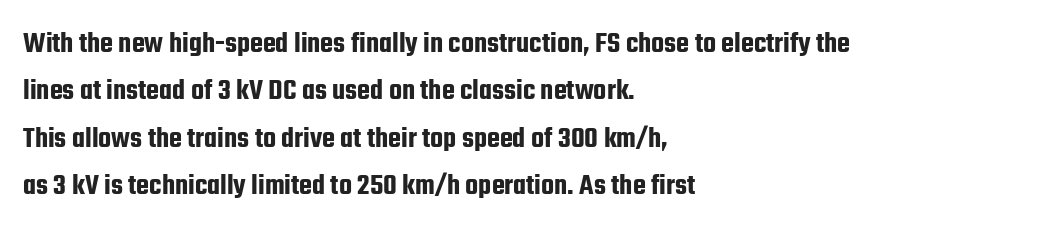
{"serif": "no", "italic": "no", "width": "condensed", "stroke_contrast": "low", "x_height": "medium", "monospaced": "no", "underline": "no", "align": "left", "line_spacing": "normal", "line_spacing_ratio": 1.58, "letter_spacing": "normal", "letter_spacing_em": 0.0, "glyph_px": 30}
